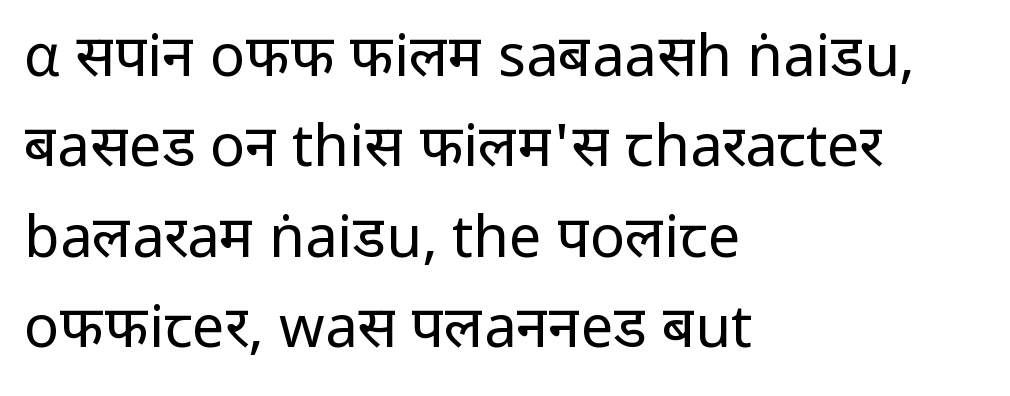
{"serif": "no", "italic": "no", "bold": "no", "weight": "regular", "width": "normal", "stroke_contrast": "low", "x_height": "medium", "monospaced": "no", "underline": "no", "align": "left", "line_spacing": "normal", "line_spacing_ratio": 1.56, "letter_spacing": "normal", "letter_spacing_em": 0.0, "glyph_px": 58}
